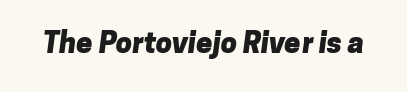
Descenders hang freely into open space. A dark, heavy texture on the line: the type is bold. Inter-character spacing is left at the font's built-in metrics. A typesetter would label this face a sans. Spacing verdict: proportional, widths tailored to each character.
